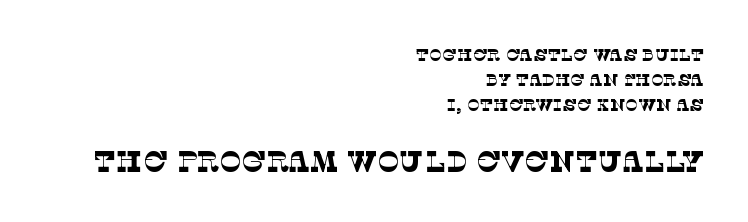
Q: Is the text bold? A: No.
Q: Is the typeface a serif or a sans-serif typeface? A: Serif.
Q: Is the text underlined? A: No.
Q: How is the paragraph aligned? A: Right-aligned.
Q: Is the spacing between letters normal or unusually wide? A: Normal.
Q: Is the spacing between lines tight, normal or loose? A: Normal.
Q: Which block of text is set in a larger size, the first (top) or the second (bottom)? A: The second (bottom) one.
Q: Width (condensed, normal, or wide)? A: Normal.
Q: Stroke contrast? A: Low.
Q: x-height? A: Large.
Q: Monospaced? A: No.
